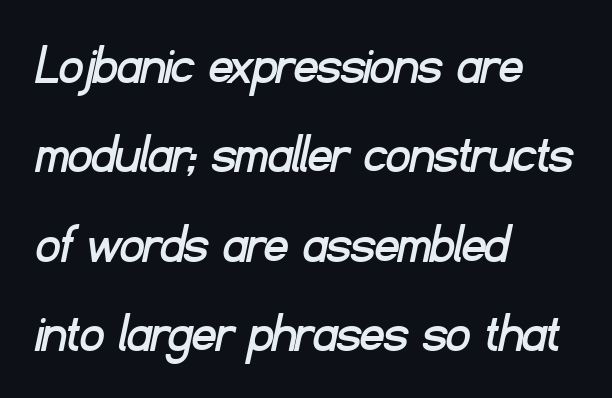
Q: Is the typeface a serif or a sans-serif typeface? A: Sans-serif.
Q: Is the text underlined? A: No.
Q: How is the paragraph aligned? A: Left-aligned.
Q: Is the spacing between letters normal or unusually wide? A: Normal.
Q: Is the spacing between lines tight, normal or loose? A: Normal.
Q: Width (condensed, normal, or wide)? A: Normal.
Q: Stroke contrast? A: Low.
Q: x-height? A: Small.
Q: Monospaced? A: No.
